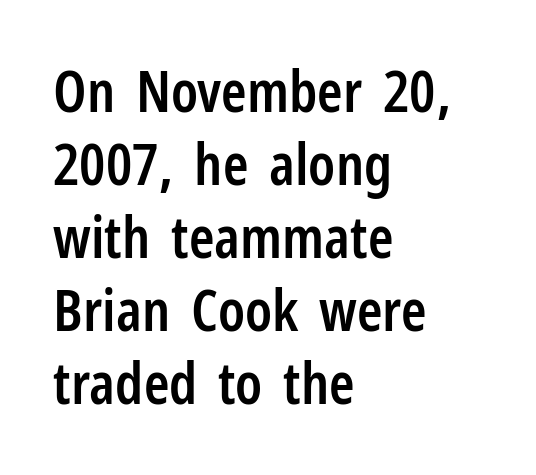
Here the glyphs are tracked normally, forming tight word shapes. Note the varied advance widths — an 'i' is clearly narrower than an 'm'. Regarding leading, the lines here are spaced in the standard way. The words here are not underlined. The rendering shows plain stroke endings on the letterforms — a sans-serif design.
